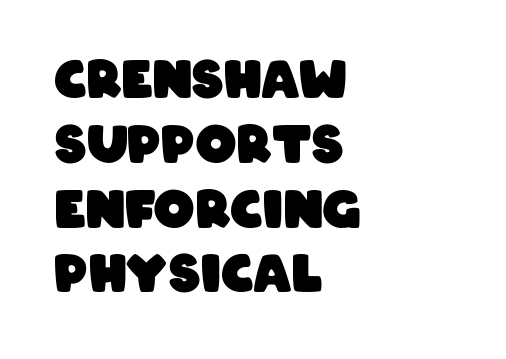
No extra tracking has been applied to these lines. Left-aligned paragraph, ragged on the right. The rendering uses a bold face; every stroke is thick and dark. The letters advance in unequal steps, a hallmark of proportional type.
